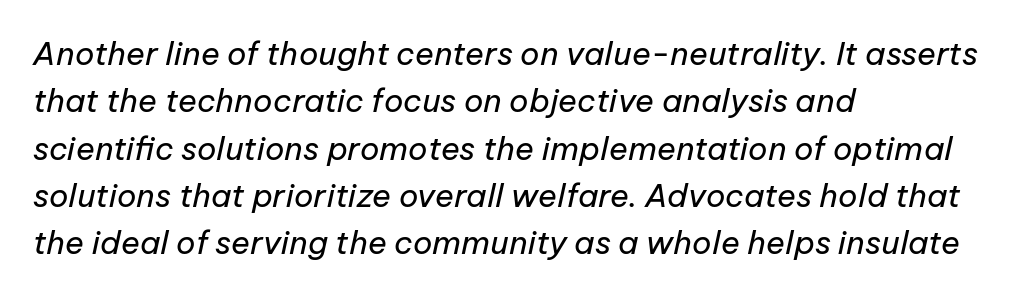
The image shows 32 px regular-weight type, italic (leaning right); set left-aligned, normal line spacing (1.48x), normal letter spacing, not underlined; low stroke contrast and a medium x-height.
